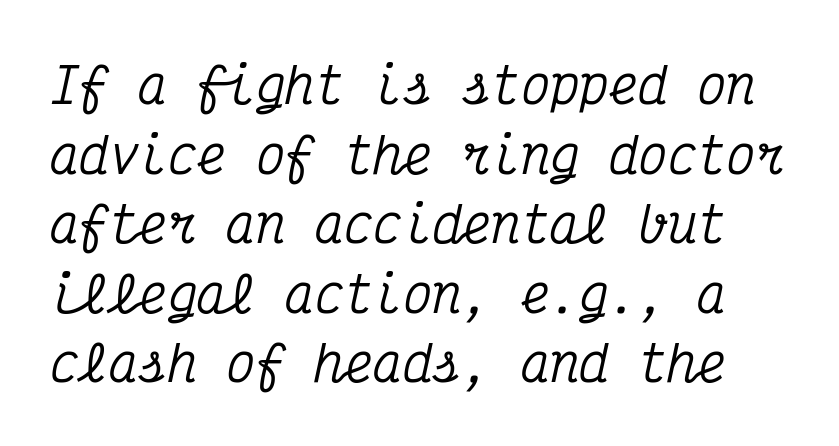
The image shows 49 px condensed serif type, italic (leaning right), monospaced; set normal line spacing (1.42x), normal letter spacing, not underlined; medium stroke contrast and a medium x-height.
